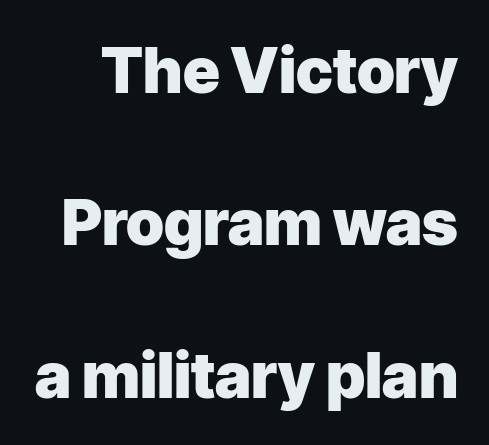
Is the letter spacing exaggerated? No — it looks like the ordinary default. This rendering employs a face without finishing strokes, i.e., a sans-serif. A clean baseline with only descenders dipping below it. The passage shown is typed in a proportional face where columns would drift. The passage shown stacks its lines with a broad gap.
